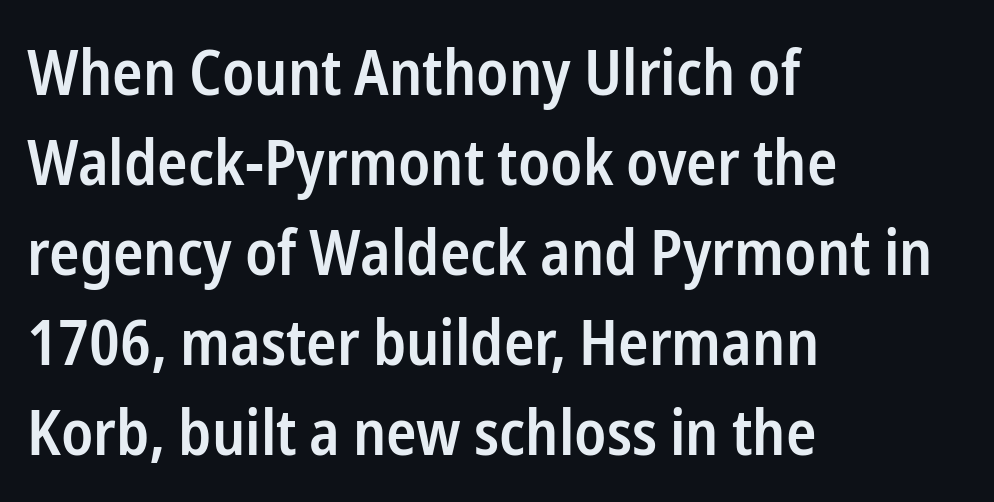
Ascenders rise straight up at ninety degrees. Layout note: lines flush left. The strip under each line holds only bare page. Looks like regular typesetting: each glyph gets only the width it needs.
